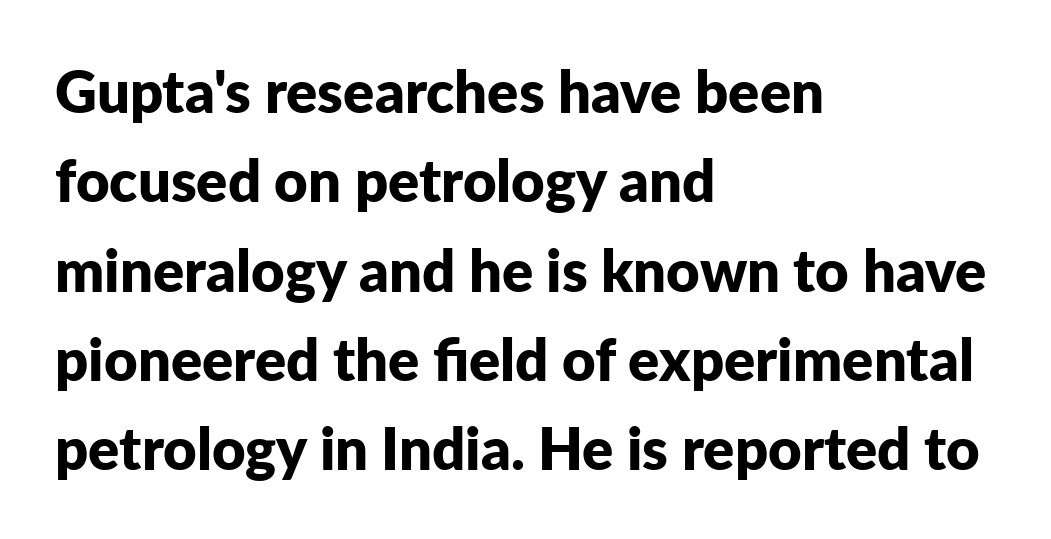
Q: Is the text bold? A: Yes.
Q: Is the text italic (slanted)? A: No, it is upright.
Q: Is the typeface a serif or a sans-serif typeface? A: Sans-serif.
Q: Is the text underlined? A: No.
Q: How is the paragraph aligned? A: Left-aligned.
Q: Is the spacing between letters normal or unusually wide? A: Normal.
Q: Is the spacing between lines tight, normal or loose? A: Normal.
Q: Width (condensed, normal, or wide)? A: Normal.
Q: Stroke contrast? A: Low.
Q: x-height? A: Medium.
Q: Monospaced? A: No.
